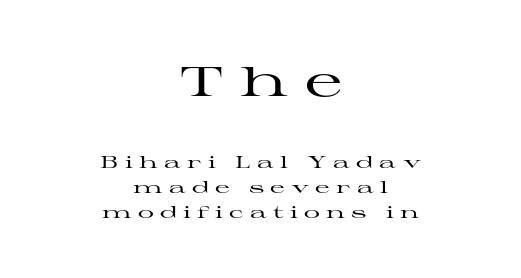
Teacher's note: observe the equal gaps on both sides — that is centered alignment. This sample uses an upright cut, with every glyph sitting square on the baseline. Is this a sans? No — the strokes have serifs. The gaps between neighbouring characters are conspicuously large. Quick note: interline space is typical.
